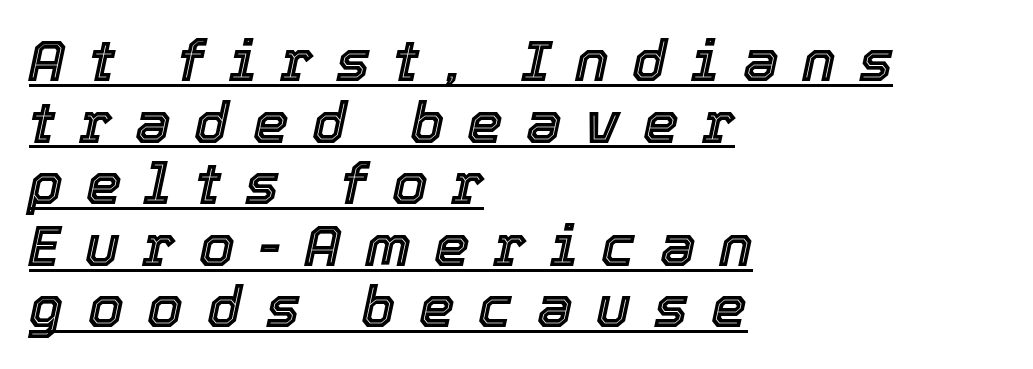
{"italic": "yes", "lean": "right", "slant_degrees": 12, "width": "normal", "x_height": "medium", "monospaced": "no", "underline": "yes", "align": "left", "line_spacing": "tight", "line_spacing_ratio": 1.08, "letter_spacing": "wide", "letter_spacing_em": 0.41, "glyph_px": 57}
